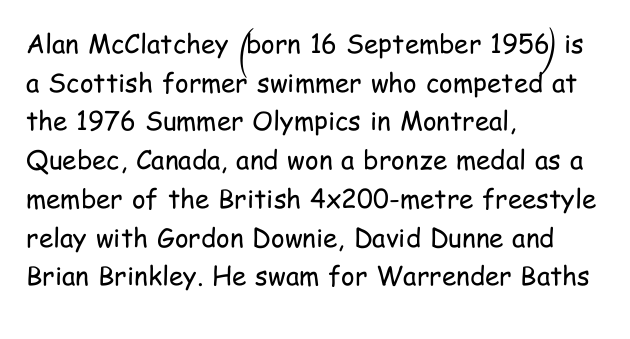
{"italic": "no", "bold": "no", "underline": "no", "align": "left", "line_spacing": "normal", "line_spacing_ratio": 1.49, "letter_spacing": "normal", "letter_spacing_em": 0.0, "glyph_px": 26}
